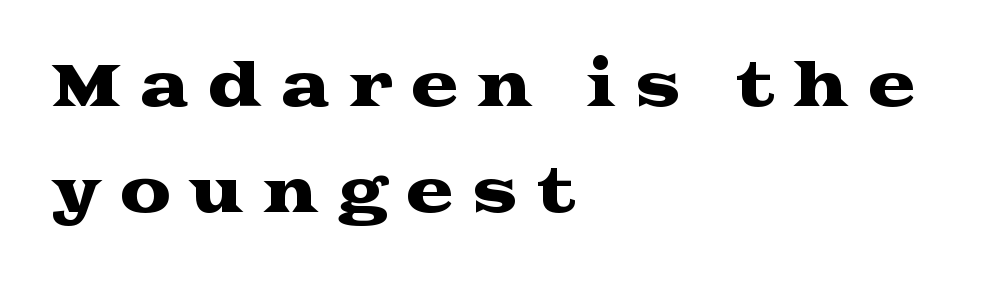
The image shows 58 px wide serif type, upright; set left-aligned, line spacing 1.83x, unusually wide letter spacing (+0.31 em), not underlined; medium stroke contrast and a medium x-height.
